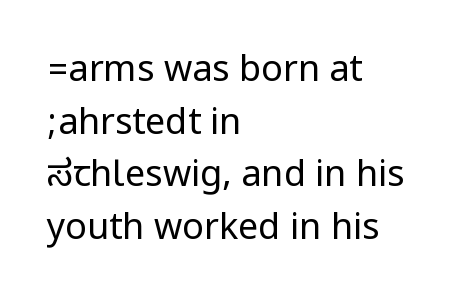
Q: Is the text bold? A: No.
Q: Is the text italic (slanted)? A: No, it is upright.
Q: Is the typeface a serif or a sans-serif typeface? A: Sans-serif.
Q: Is the text underlined? A: No.
Q: How is the paragraph aligned? A: Left-aligned.
Q: Is the spacing between letters normal or unusually wide? A: Normal.
Q: Is the spacing between lines tight, normal or loose? A: Normal.
Q: Width (condensed, normal, or wide)? A: Condensed.
Q: Stroke contrast? A: Low.
